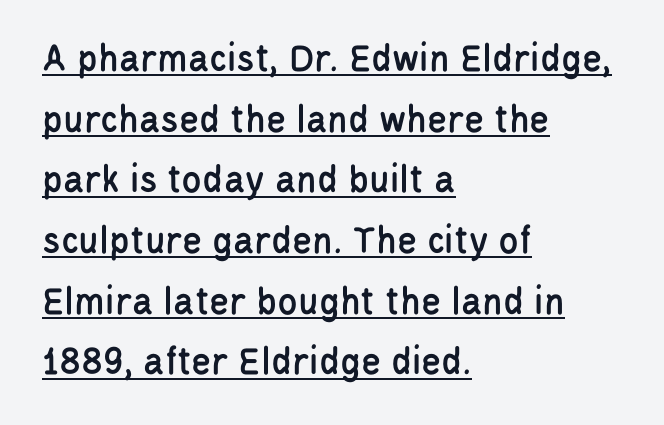
The image shows 41 px condensed sans-serif type, upright; set left-aligned, normal line spacing (1.48x), normal letter spacing, underlined; low stroke contrast and a large x-height.
